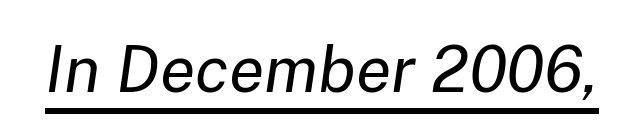
The image shows 65 px regular-weight type, italic (leaning right); set normal letter spacing, underlined; low stroke contrast and a medium x-height.
